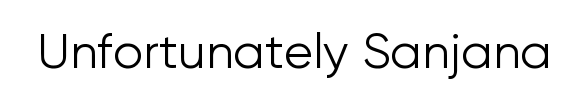
There is no visible air inserted between adjacent glyphs. The face used here is a sans, in the tradition of grotesques and geometrics. The letters advance in unequal steps, a hallmark of proportional type. Clear beneath every line of the passage.
